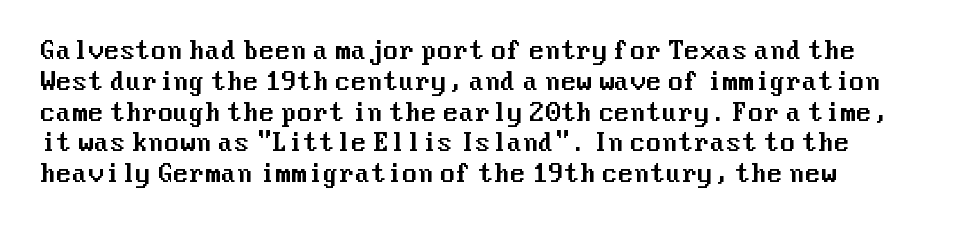
The image shows 23 px text type, upright; set left-aligned, normal line spacing (1.34x), normal letter spacing, not underlined.
